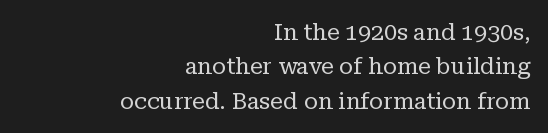
{"italic": "no", "bold": "no", "underline": "no", "align": "right", "line_spacing": "normal", "line_spacing_ratio": 1.49, "letter_spacing": "normal", "letter_spacing_em": 0.0, "glyph_px": 23}
